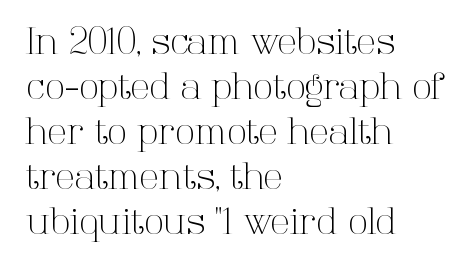
The image shows 36 px light serif type, upright; set left-aligned, normal line spacing (1.25x), normal letter spacing, not underlined; high stroke contrast and a medium x-height.
